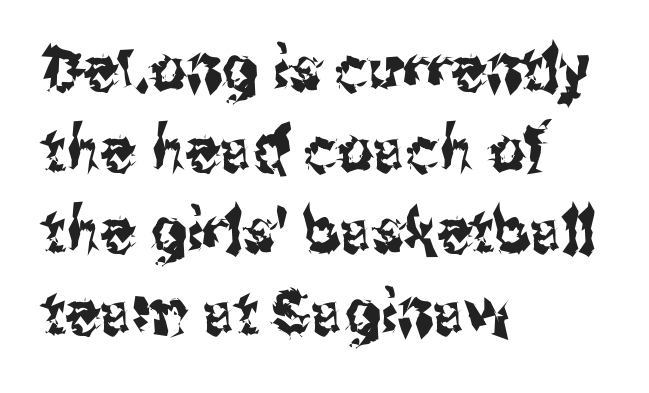
Q: Is the text italic (slanted)? A: No, it is upright.
Q: Is the typeface a serif or a sans-serif typeface? A: Sans-serif.
Q: Is the text underlined? A: No.
Q: How is the paragraph aligned? A: Left-aligned.
Q: Is the spacing between letters normal or unusually wide? A: Normal.
Q: Is the spacing between lines tight, normal or loose? A: Normal.
Q: Width (condensed, normal, or wide)? A: Condensed.
Q: Stroke contrast? A: Medium.
Q: x-height? A: Medium.
Q: Monospaced? A: No.
